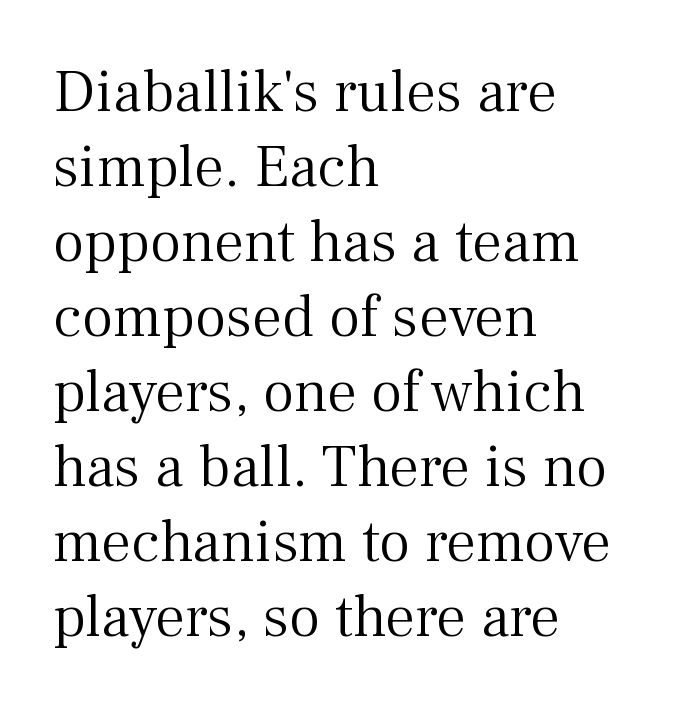
Reading down the column, the eye jumps a familiar distance to each next line. Compared with typical body copy, the letter spacing here is the same. Heft: none added — not bold. The typeface chosen for these lines features serifs. This rendering uses left alignment, leaving the right contour irregular. Honestly, there is no underline to notice here at all.
